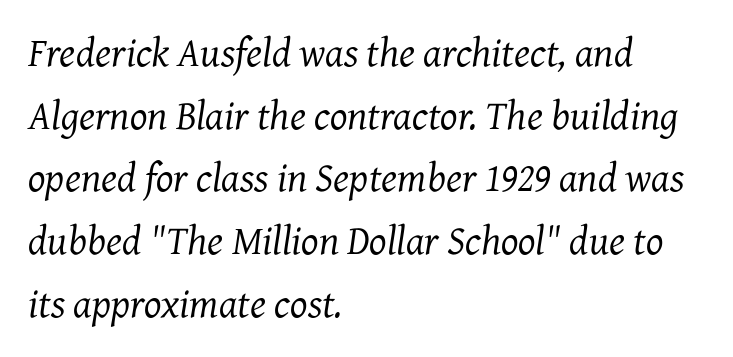
{"serif": "yes", "italic": "yes", "lean": "right", "slant_degrees": 7, "bold": "no", "weight": "regular", "width": "normal", "stroke_contrast": "medium", "x_height": "medium", "monospaced": "no", "underline": "no", "align": "left", "line_spacing": "normal", "line_spacing_ratio": 1.53, "letter_spacing": "normal", "letter_spacing_em": 0.0, "glyph_px": 41}
